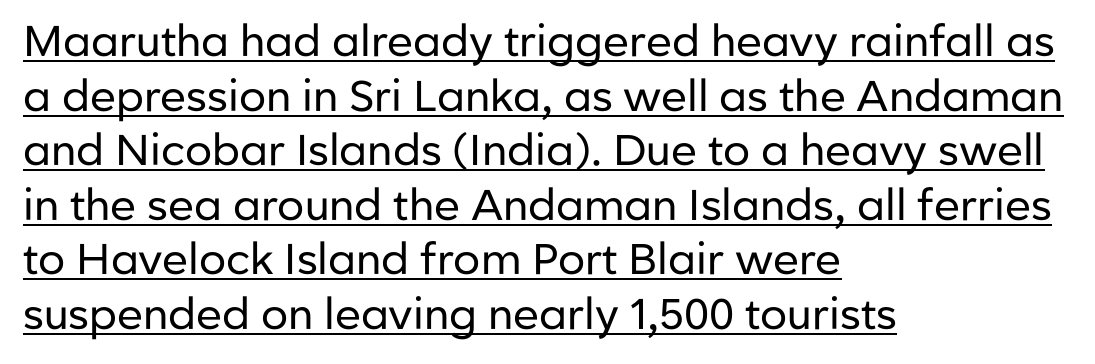
Q: Is the text bold? A: No.
Q: Is the text italic (slanted)? A: No, it is upright.
Q: Is the typeface a serif or a sans-serif typeface? A: Sans-serif.
Q: Is the text underlined? A: Yes.
Q: How is the paragraph aligned? A: Left-aligned.
Q: Is the spacing between letters normal or unusually wide? A: Normal.
Q: Is the spacing between lines tight, normal or loose? A: Normal.
Q: Width (condensed, normal, or wide)? A: Normal.
Q: Stroke contrast? A: Low.
Q: x-height? A: Medium.
Q: Monospaced? A: No.
